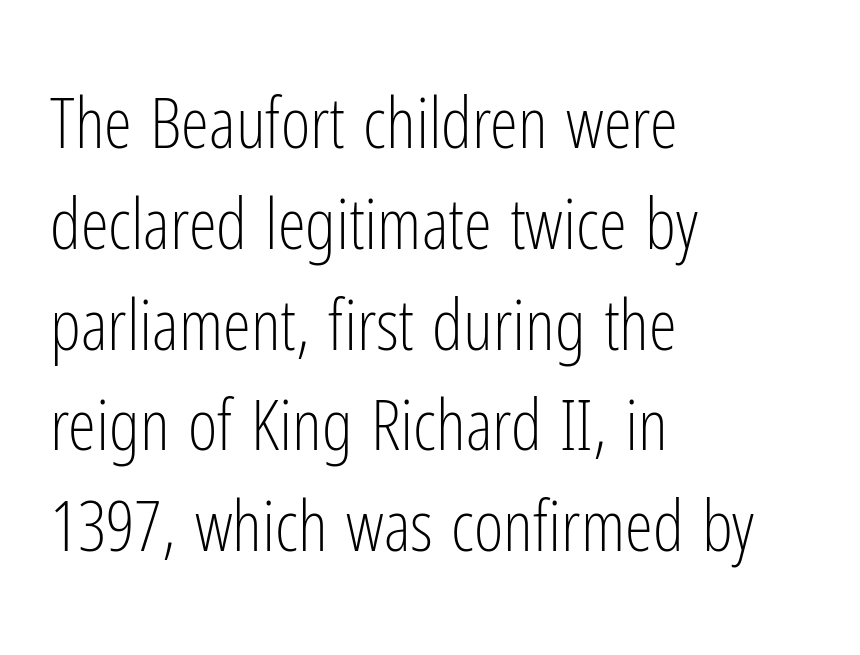
The image shows 71 px light, condensed sans-serif type, upright; set left-aligned, normal line spacing (1.42x), normal letter spacing, not underlined; low stroke contrast and a medium x-height.
